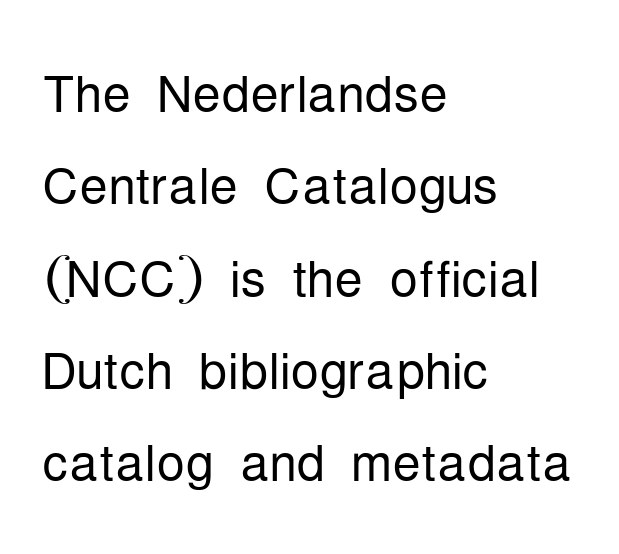
The baseline area is clear. One glance says typical: line gaps are just what's usual. This is the regular roman posture of the typeface. The ragged edge is on the right, which tells us the setting is flush left. Serif or sans? Sans — the stroke terminals are bare. Here the glyphs are tracked normally, forming tight word shapes.
